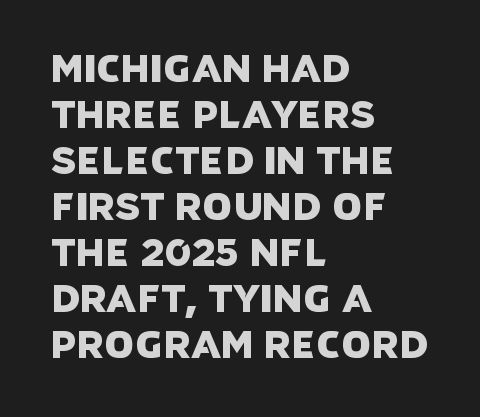
The image shows 38 px sans-serif type; set left-aligned, line spacing 1.21x, normal letter spacing, not underlined; low stroke contrast and a large x-height.
